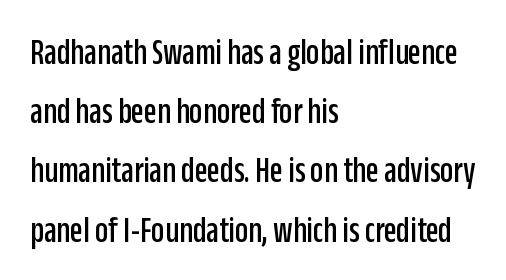
The image shows 37 px condensed sans-serif type, upright; set left-aligned, normal line spacing (1.6x), normal letter spacing, not underlined; low stroke contrast and a large x-height.
